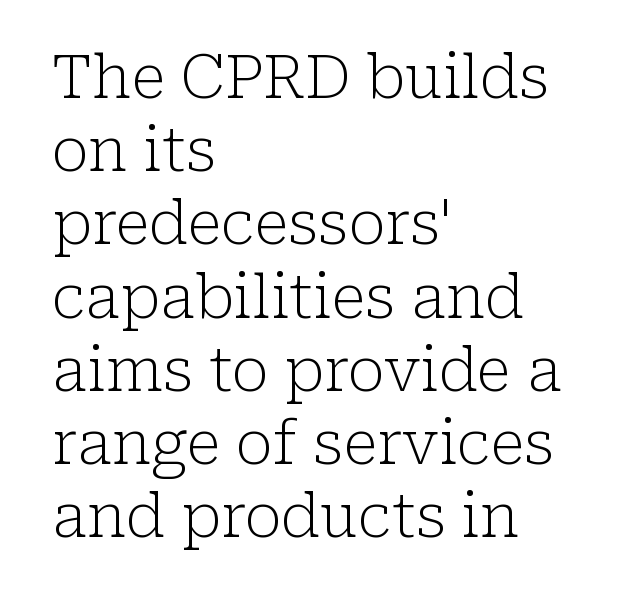
{"serif": "yes", "italic": "no", "bold": "no", "weight": "light", "width": "normal", "stroke_contrast": "low", "x_height": "medium", "monospaced": "no", "underline": "no", "align": "left", "line_spacing_ratio": 1.2, "letter_spacing": "normal", "letter_spacing_em": 0.0, "glyph_px": 61}
